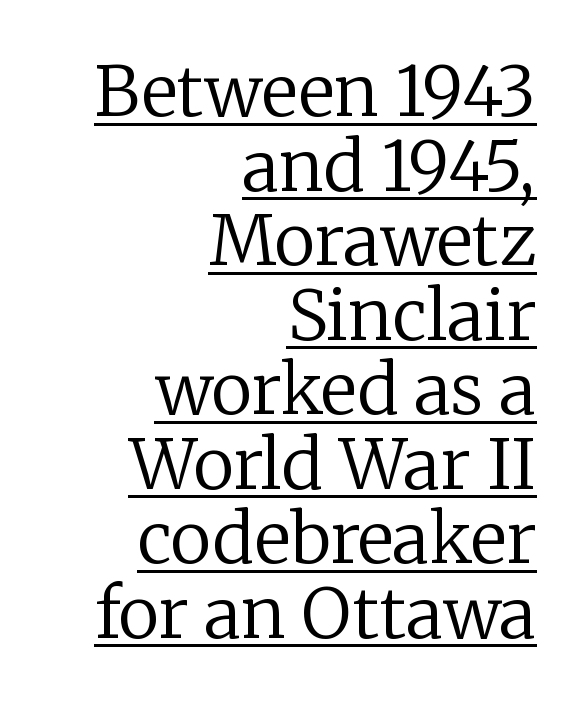
Q: Is the text bold? A: No.
Q: Is the text italic (slanted)? A: No, it is upright.
Q: Is the typeface a serif or a sans-serif typeface? A: Serif.
Q: Is the text underlined? A: Yes.
Q: How is the paragraph aligned? A: Right-aligned.
Q: Is the spacing between letters normal or unusually wide? A: Normal.
Q: Is the spacing between lines tight, normal or loose? A: Tight.
Q: Width (condensed, normal, or wide)? A: Normal.
Q: Stroke contrast? A: Low.
Q: x-height? A: Medium.
Q: Monospaced? A: No.
